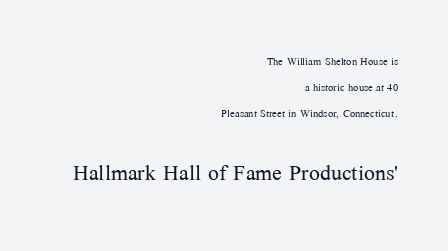
The image shows 29 px light serif type, upright; set right-aligned, line spacing 1.84x, normal letter spacing, not underlined; the second (bottom) block is 2.07x larger; medium stroke contrast and a medium x-height.
